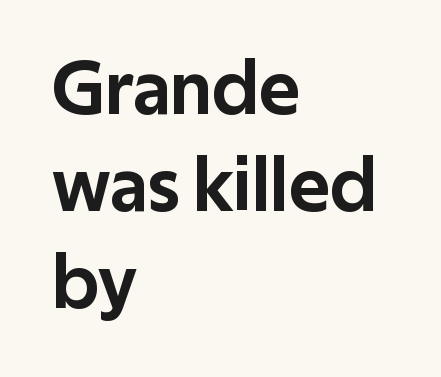
{"serif": "no", "italic": "no", "width": "normal", "stroke_contrast": "low", "x_height": "medium", "monospaced": "no", "underline": "no", "align": "left", "line_spacing": "normal", "line_spacing_ratio": 1.26, "letter_spacing": "normal", "letter_spacing_em": 0.0, "glyph_px": 77}
